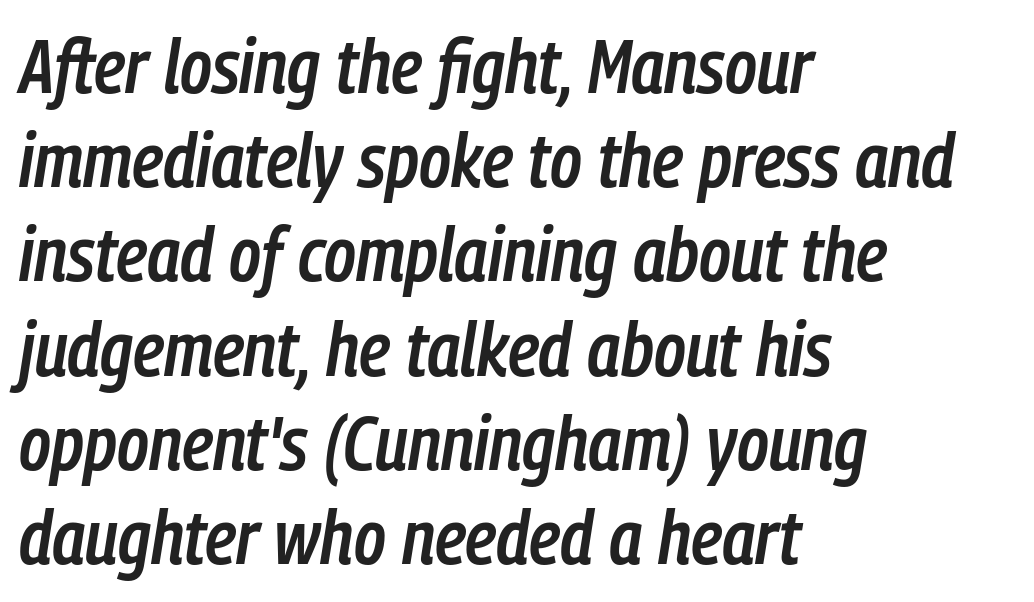
Q: Is the text bold? A: Semi-bold.
Q: Is the text italic (slanted)? A: Yes, it leans right by about 9 degrees.
Q: Is the text underlined? A: No.
Q: How is the paragraph aligned? A: Left-aligned.
Q: Is the spacing between letters normal or unusually wide? A: Normal.
Q: Width (condensed, normal, or wide)? A: Condensed.
Q: Stroke contrast? A: Low.
Q: x-height? A: Medium.
Q: Monospaced? A: No.
